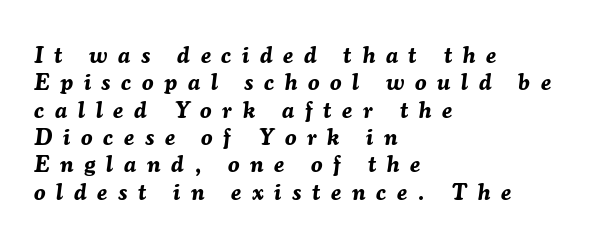
{"italic": "yes", "lean": "right", "slant_degrees": 7, "bold": "yes", "underline": "no", "align": "left", "line_spacing_ratio": 1.19, "letter_spacing": "wide", "letter_spacing_em": 0.47, "glyph_px": 23}
